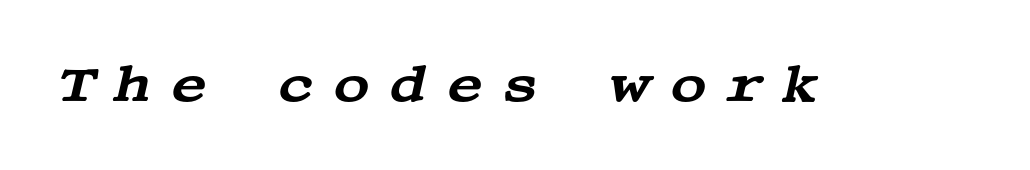
The specimen omits any rule beneath the text block's lines. Classification — serif. Substantial extra tracking has been applied to these lines. This is oblique type, the kind used for emphasis or titles.
